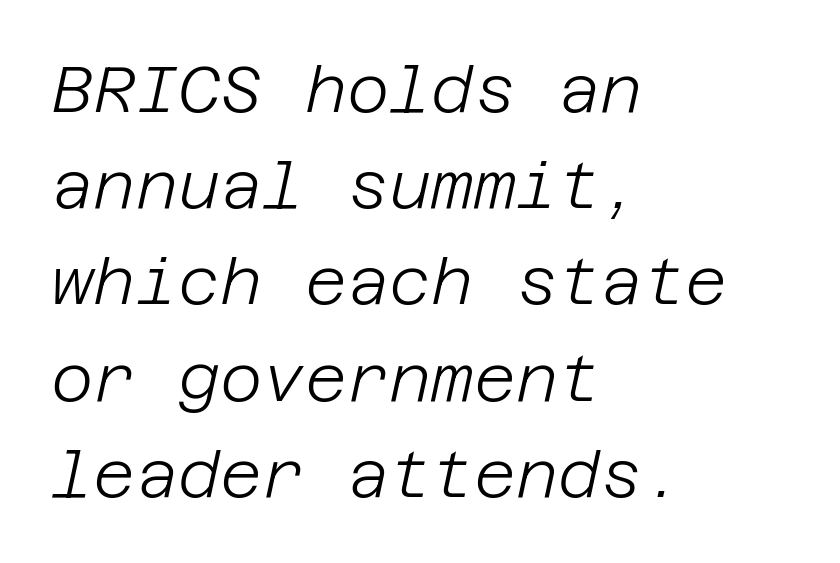
{"italic": "yes", "lean": "right", "slant_degrees": 12, "bold": "no", "weight": "light", "width": "normal", "stroke_contrast": "low", "x_height": "large", "underline": "no", "align": "left", "line_spacing": "normal", "line_spacing_ratio": 1.48, "letter_spacing": "normal", "letter_spacing_em": 0.0, "glyph_px": 65}
